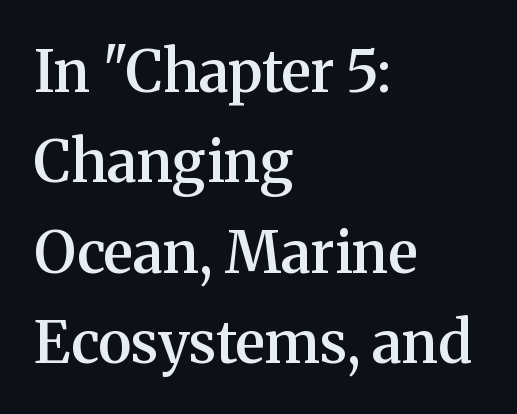
{"serif": "yes", "italic": "no", "bold": "semi", "weight": "semibold", "width": "normal", "stroke_contrast": "medium", "x_height": "medium", "monospaced": "no", "underline": "no", "align": "left", "line_spacing": "normal", "line_spacing_ratio": 1.56, "letter_spacing": "normal", "letter_spacing_em": 0.0, "glyph_px": 58}
